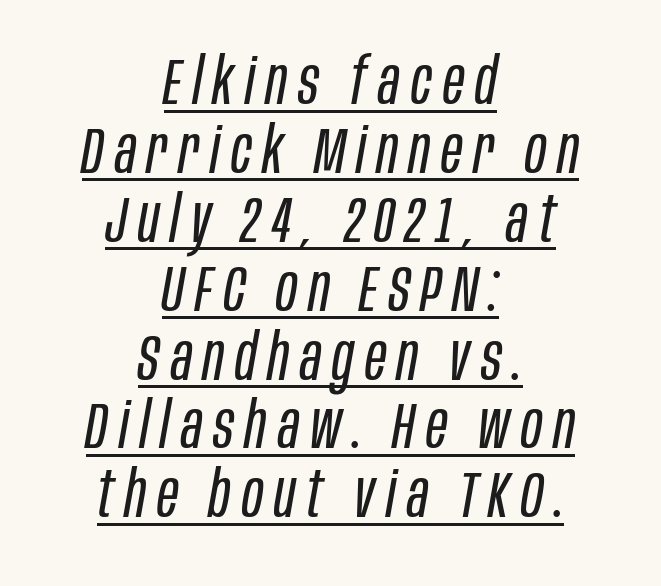
Q: Is the text bold? A: No.
Q: Is the text italic (slanted)? A: Yes, it leans right by about 10 degrees.
Q: Is the text underlined? A: Yes.
Q: How is the paragraph aligned? A: Centered.
Q: Is the spacing between lines tight, normal or loose? A: Tight.
Q: Width (condensed, normal, or wide)? A: Condensed.
Q: Stroke contrast? A: Low.
Q: x-height? A: Large.
Q: Monospaced? A: No.
